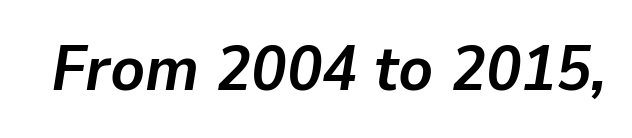
{"italic": "yes", "lean": "right", "slant_degrees": 9, "bold": "yes", "weight": "semibold", "width": "normal", "stroke_contrast": "low", "x_height": "medium", "monospaced": "no", "underline": "no", "letter_spacing": "normal", "letter_spacing_em": 0.0, "glyph_px": 64}
